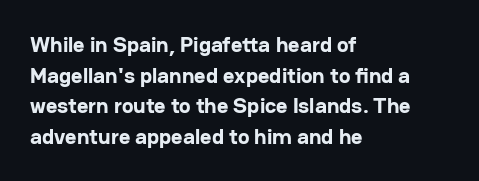
{"italic": "no", "bold": "yes", "underline": "no", "align": "left", "line_spacing": "normal", "line_spacing_ratio": 1.39, "letter_spacing": "normal", "letter_spacing_em": 0.0, "glyph_px": 22}
